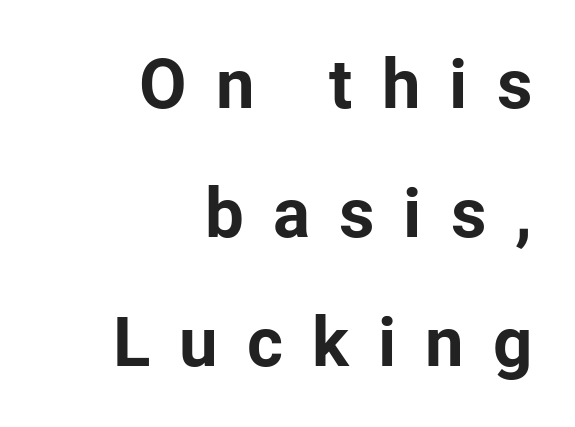
Q: Is the text bold? A: Yes.
Q: Is the text italic (slanted)? A: No, it is upright.
Q: Is the typeface a serif or a sans-serif typeface? A: Sans-serif.
Q: Is the text underlined? A: No.
Q: How is the paragraph aligned? A: Right-aligned.
Q: Is the spacing between letters normal or unusually wide? A: Unusually wide.
Q: Width (condensed, normal, or wide)? A: Normal.
Q: Stroke contrast? A: Low.
Q: x-height? A: Medium.
Q: Monospaced? A: No.
